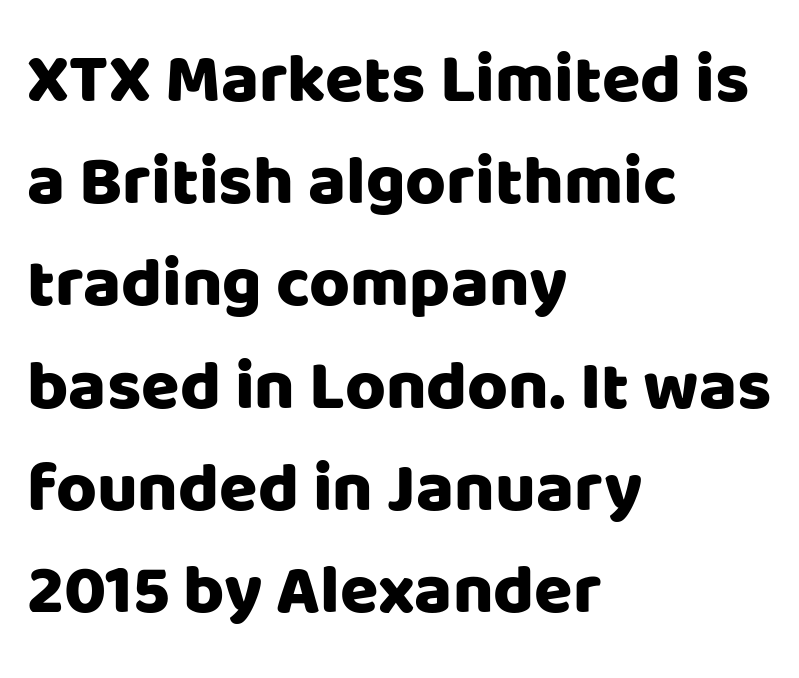
{"serif": "no", "italic": "no", "width": "normal", "stroke_contrast": "low", "x_height": "large", "monospaced": "no", "underline": "no", "align": "left", "line_spacing": "normal", "line_spacing_ratio": 1.46, "letter_spacing": "normal", "letter_spacing_em": 0.0, "glyph_px": 70}
